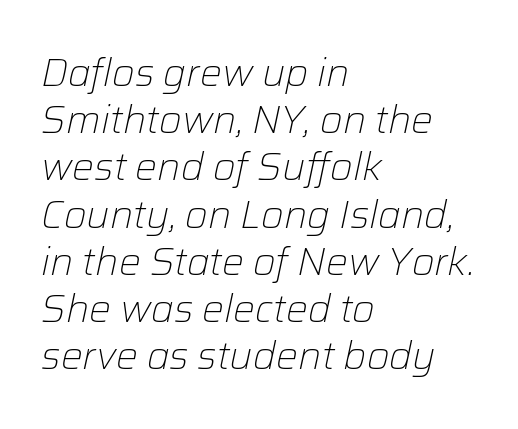
The image shows 39 px light type, italic (leaning right); set left-aligned, line spacing 1.21x, normal letter spacing, not underlined; low stroke contrast and a medium x-height.
